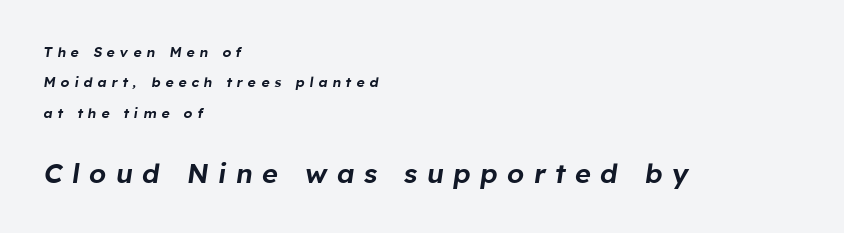
Q: Is the text italic (slanted)? A: Yes, it leans right by about 8 degrees.
Q: Is the text underlined? A: No.
Q: How is the paragraph aligned? A: Left-aligned.
Q: Is the spacing between letters normal or unusually wide? A: Unusually wide.
Q: Is the spacing between lines tight, normal or loose? A: Loose.
Q: Which block of text is set in a larger size, the first (top) or the second (bottom)? A: The second (bottom) one.
